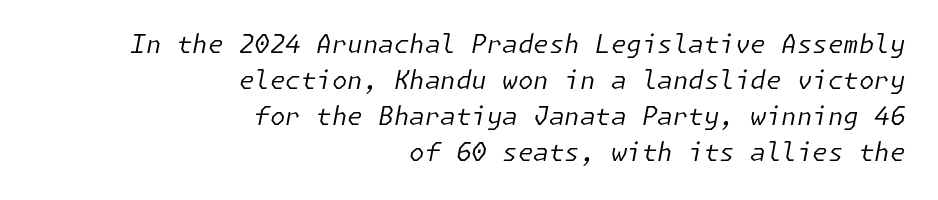
{"italic": "yes", "lean": "right", "slant_degrees": 11, "bold": "no", "underline": "no", "align": "right", "line_spacing": "normal", "line_spacing_ratio": 1.44, "letter_spacing": "normal", "letter_spacing_em": 0.0, "glyph_px": 25}
